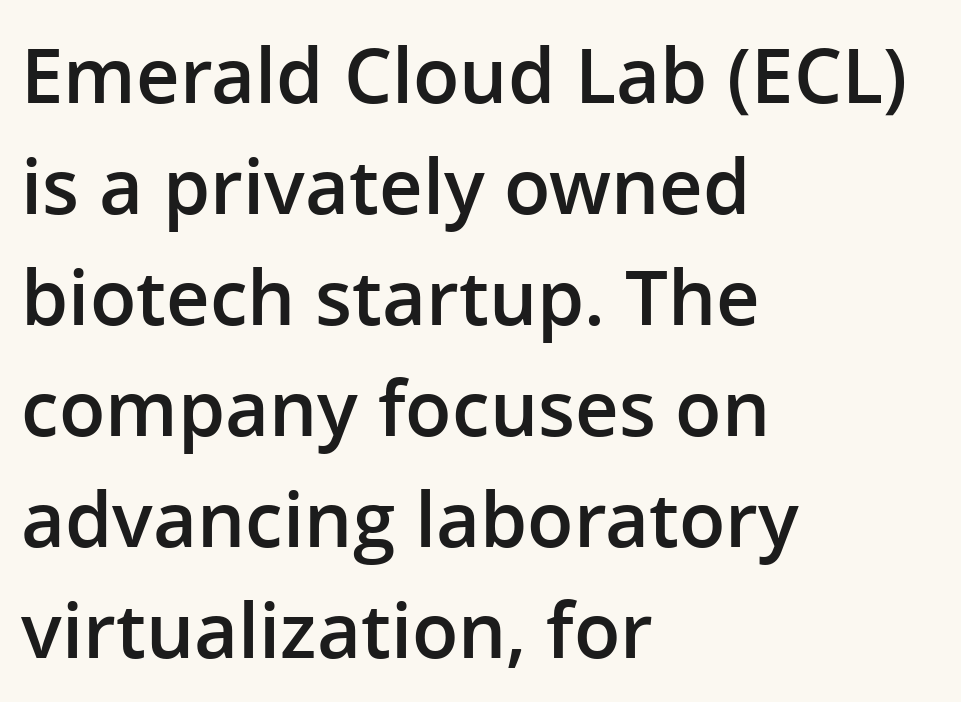
Q: Is the text bold? A: Semi-bold.
Q: Is the text italic (slanted)? A: No, it is upright.
Q: Is the typeface a serif or a sans-serif typeface? A: Sans-serif.
Q: Is the text underlined? A: No.
Q: How is the paragraph aligned? A: Left-aligned.
Q: Is the spacing between letters normal or unusually wide? A: Normal.
Q: Is the spacing between lines tight, normal or loose? A: Normal.
Q: Width (condensed, normal, or wide)? A: Normal.
Q: Stroke contrast? A: Low.
Q: x-height? A: Medium.
Q: Monospaced? A: No.
